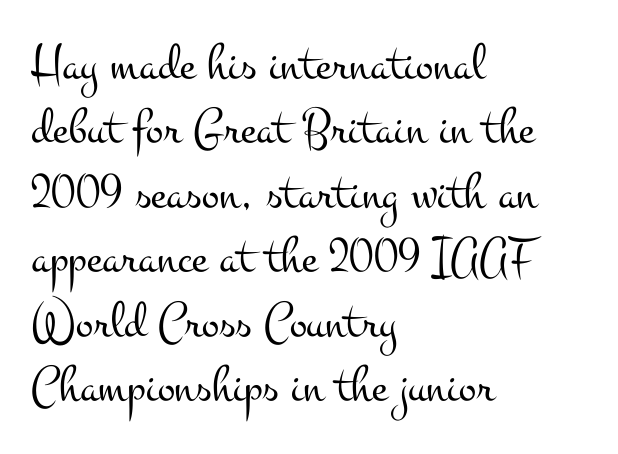
The lines are quadded left. Type without underlining. The passage shown is typed in a proportional face where columns would drift.
